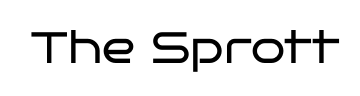
The image shows 44 px regular-weight, wide sans-serif type, upright; set normal letter spacing, not underlined; low stroke contrast and a large x-height.
